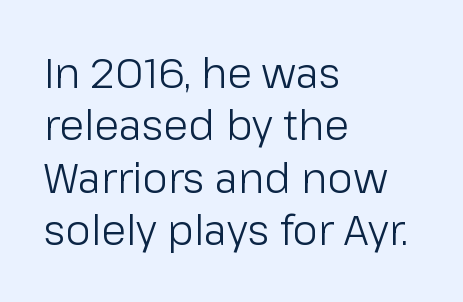
{"serif": "no", "italic": "no", "bold": "no", "weight": "light", "width": "normal", "stroke_contrast": "low", "x_height": "medium", "monospaced": "no", "underline": "no", "align": "left", "line_spacing": "normal", "line_spacing_ratio": 1.28, "letter_spacing": "normal", "letter_spacing_em": 0.0, "glyph_px": 41}
